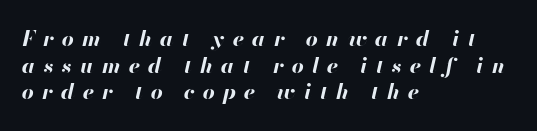
{"italic": "yes", "lean": "right", "slant_degrees": 13, "bold": "yes", "underline": "no", "align": "left", "line_spacing": "normal", "line_spacing_ratio": 1.27, "letter_spacing": "wide", "letter_spacing_em": 0.39, "glyph_px": 21}
